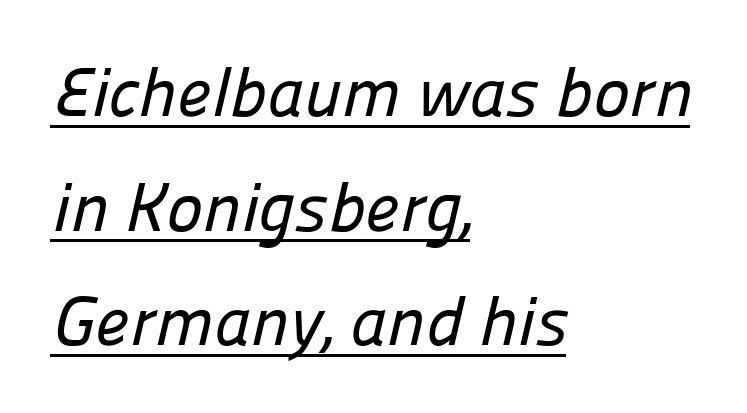
Q: Is the typeface a serif or a sans-serif typeface? A: Sans-serif.
Q: Is the text underlined? A: Yes.
Q: How is the paragraph aligned? A: Left-aligned.
Q: Is the spacing between letters normal or unusually wide? A: Normal.
Q: Is the spacing between lines tight, normal or loose? A: Normal.
Q: Width (condensed, normal, or wide)? A: Normal.
Q: Stroke contrast? A: Low.
Q: x-height? A: Medium.
Q: Monospaced? A: No.
